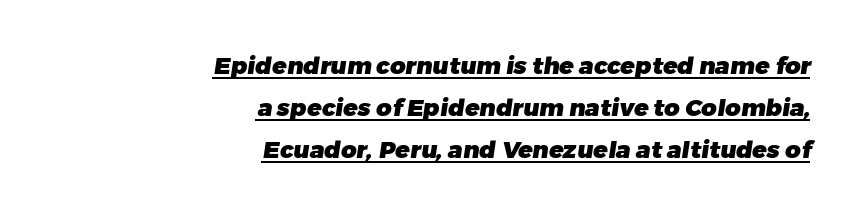
Q: Is the text bold? A: Yes.
Q: Is the text underlined? A: Yes.
Q: How is the paragraph aligned? A: Right-aligned.
Q: Is the spacing between letters normal or unusually wide? A: Normal.
